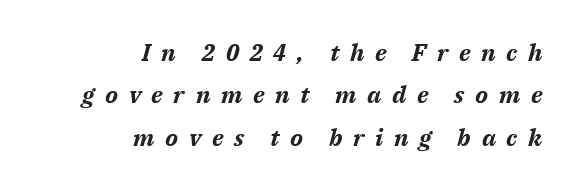
{"italic": "yes", "lean": "right", "slant_degrees": 14, "bold": "yes", "underline": "no", "align": "right", "line_spacing_ratio": 1.77, "letter_spacing": "wide", "letter_spacing_em": 0.44, "glyph_px": 24}
